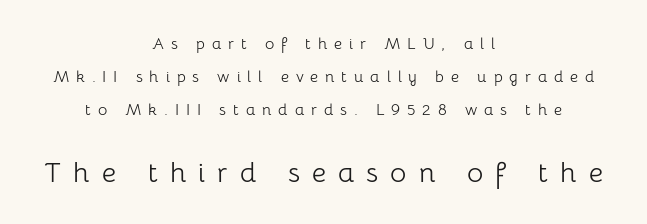
The image shows 28 px light sans-serif type, upright; set centered, loose line spacing (2.05x), unusually wide letter spacing (+0.43 em), not underlined; the second (bottom) block is 1.75x larger; low stroke contrast and a medium x-height.
